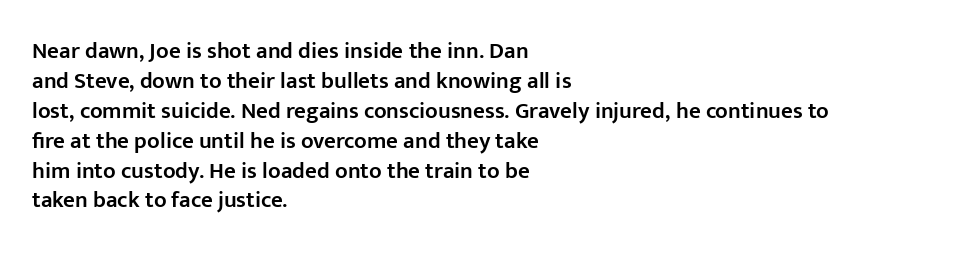
Letter spacing: default. Unlike italic type, these characters show no tilt at all. Look at the stroke-to-counter ratio: somewhat heavy, a semibold. Layout note: lines flush left.
